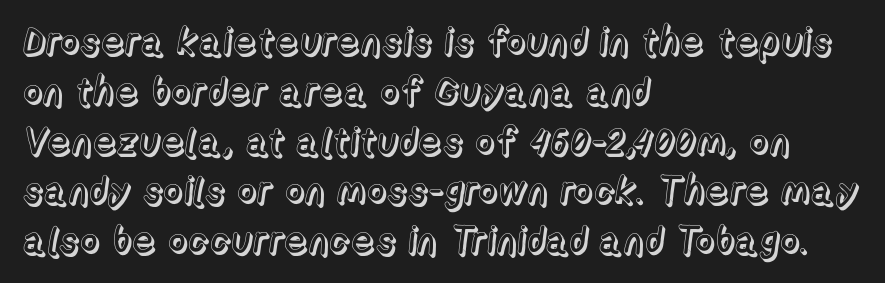
Q: Is the text italic (slanted)? A: Yes.
Q: Is the text underlined? A: No.
Q: How is the paragraph aligned? A: Left-aligned.
Q: Is the spacing between letters normal or unusually wide? A: Normal.
Q: Is the spacing between lines tight, normal or loose? A: Normal.
Q: Width (condensed, normal, or wide)? A: Normal.
Q: x-height? A: Medium.
Q: Monospaced? A: No.
